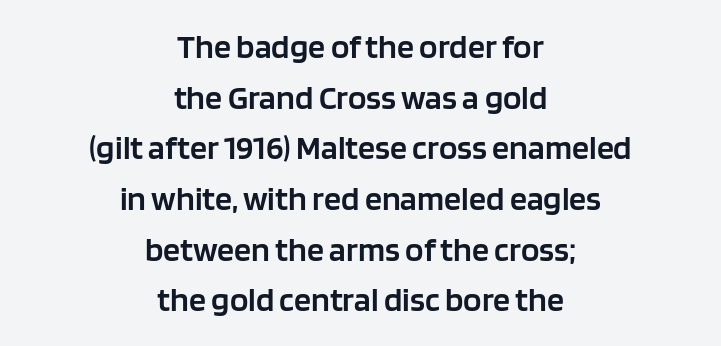
{"serif": "no", "italic": "no", "bold": "semi", "weight": "semibold", "width": "normal", "stroke_contrast": "low", "x_height": "large", "monospaced": "no", "underline": "no", "align": "center", "line_spacing": "normal", "line_spacing_ratio": 1.49, "letter_spacing": "normal", "letter_spacing_em": 0.0, "glyph_px": 34}
